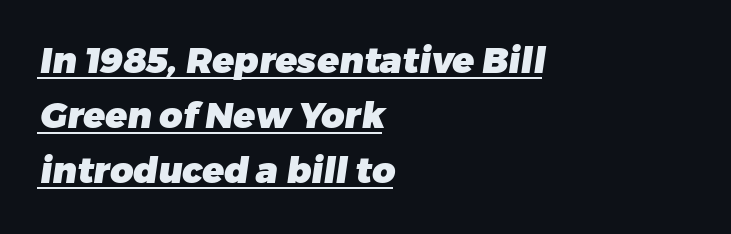
The image shows 36 px heavy sans-serif type; set left-aligned, normal line spacing (1.53x), normal letter spacing, underlined; low stroke contrast and a medium x-height.
